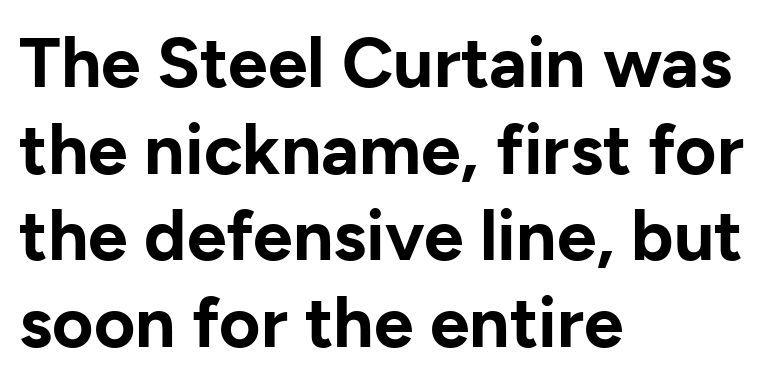
The tracking reads as untouched default to a designer's eye. Summary of weight: heavy, a full bold. Serifs: no, the terminals of the letterforms are clean. No word sits above an underline.
